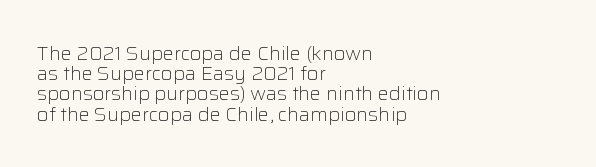
Is the letter spacing exaggerated? No — it looks like the ordinary default. Summary of vertical rhythm: compact, with narrow interline spacing. Clear beneath every line of the passage. This sample uses an upright cut, with every glyph sitting square on the baseline. The letterforms sit at book weight or below. Typeset ragged right — the left edge is the straight one.
